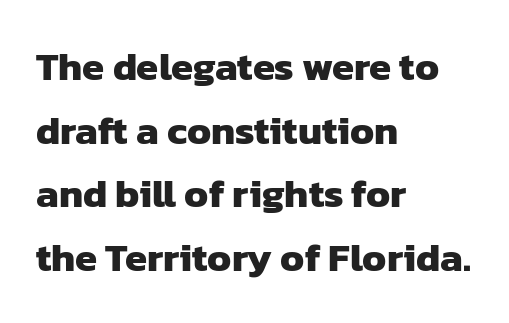
Q: Is the text bold? A: Yes.
Q: Is the typeface a serif or a sans-serif typeface? A: Sans-serif.
Q: Is the text underlined? A: No.
Q: How is the paragraph aligned? A: Left-aligned.
Q: Is the spacing between letters normal or unusually wide? A: Normal.
Q: Is the spacing between lines tight, normal or loose? A: Normal.
Q: Width (condensed, normal, or wide)? A: Normal.
Q: Stroke contrast? A: Low.
Q: x-height? A: Medium.
Q: Monospaced? A: No.
